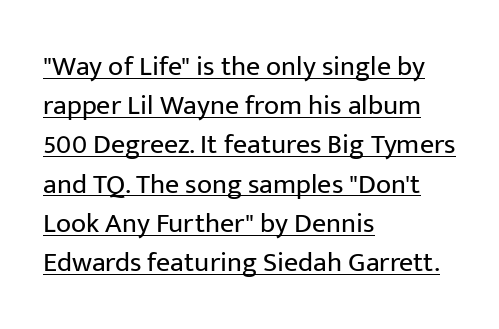
The image shows 28 px regular-weight sans-serif type, upright; set left-aligned, normal line spacing (1.4x), normal letter spacing, underlined; low stroke contrast and a medium x-height.
